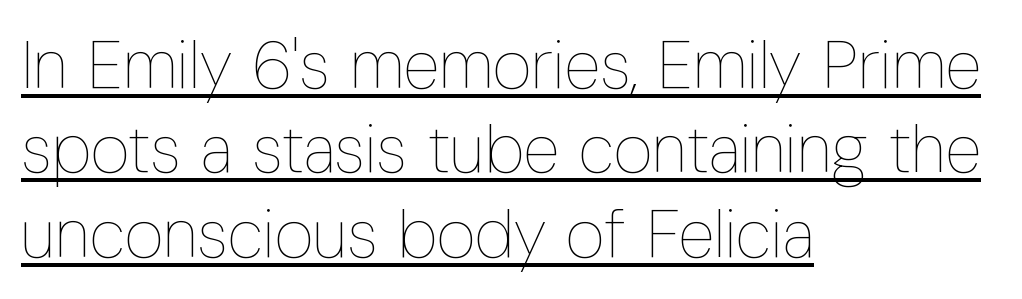
{"italic": "no", "bold": "no", "weight": "thin", "width": "condensed", "stroke_contrast": "low", "x_height": "medium", "monospaced": "no", "underline": "yes", "align": "left", "line_spacing": "normal", "line_spacing_ratio": 1.26, "letter_spacing": "normal", "letter_spacing_em": 0.0, "glyph_px": 67}
